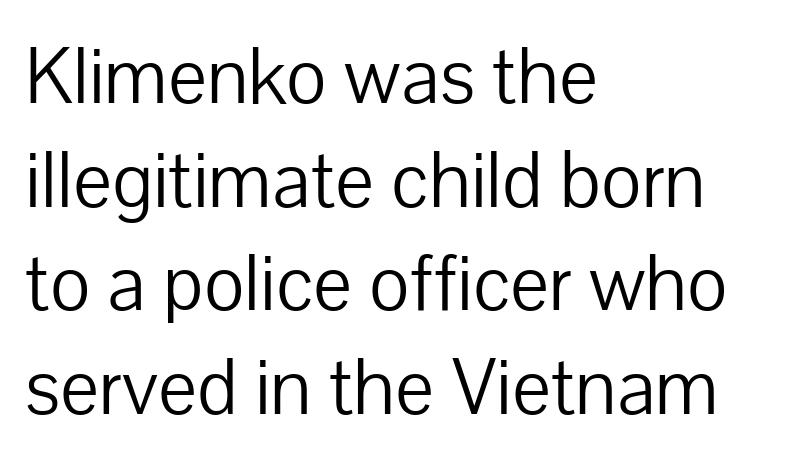
These lines are set flush left with a ragged right edge. The foot of each line stays bare and open. The vertical gap from one line to the next is medium. These glyphs show unthickened strokes, regular width or finer. The letters stand upright; this is a roman face.
